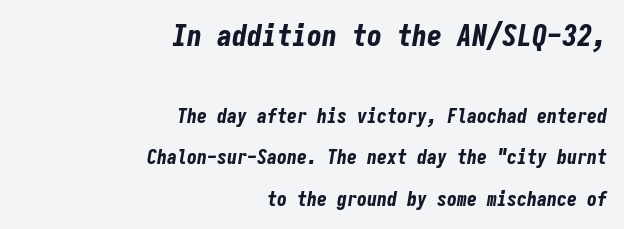
Monospaced: the letters line up in strict vertical columns. The space between consecutive lines is lavish. The foot of each line stays bare and open. Is the type slanted? Yes — the strokes lean at a clear angle.
